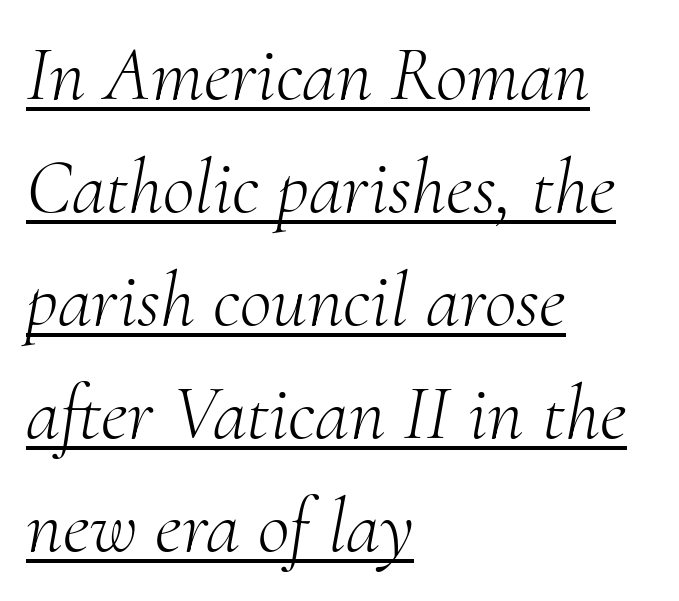
{"serif": "yes", "italic": "yes", "lean": "right", "slant_degrees": 10, "bold": "no", "weight": "light", "width": "normal", "stroke_contrast": "medium", "x_height": "small", "monospaced": "no", "underline": "yes", "align": "left", "line_spacing": "normal", "line_spacing_ratio": 1.45, "letter_spacing": "normal", "letter_spacing_em": 0.0, "glyph_px": 78}
